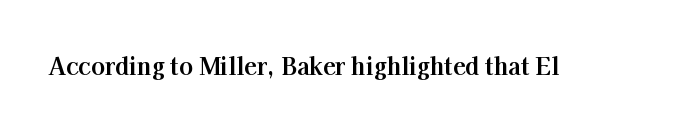
Notice how thick the strokes are: this is what a full bold looks like. In terms of letterspacing, this is plain default setting. The specimen omits any rule beneath the text block's lines. The lettering stays uniformly vertical, giving the passage a roman look.
